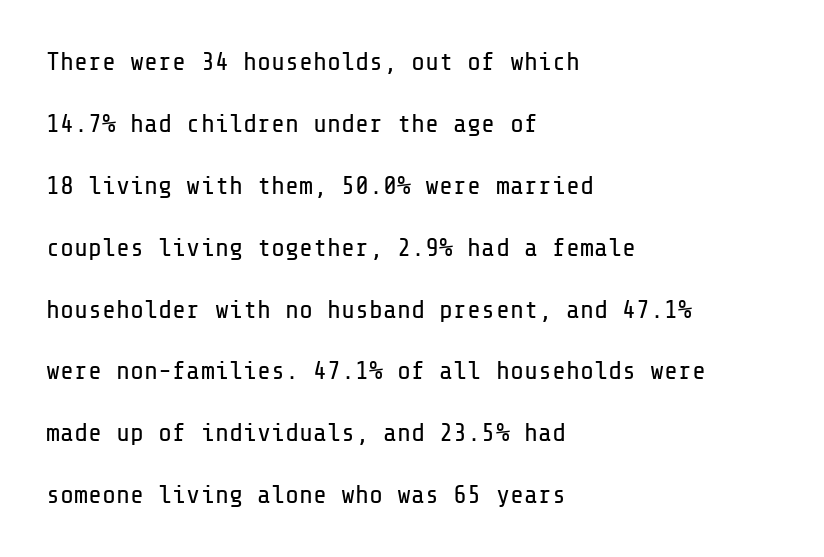
The image shows 26 px text type, upright; set left-aligned, loose line spacing (2.38x), normal letter spacing, not underlined.
